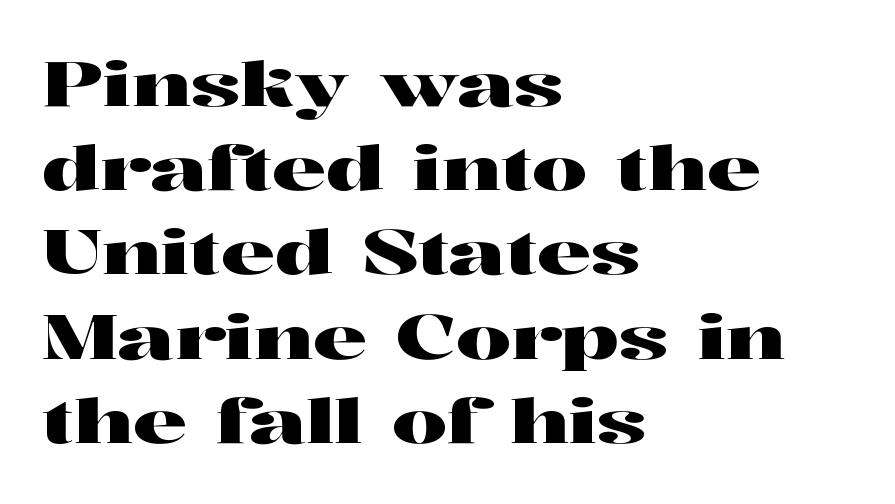
Q: Is the text italic (slanted)? A: No, it is upright.
Q: Is the typeface a serif or a sans-serif typeface? A: Serif.
Q: Is the text underlined? A: No.
Q: How is the paragraph aligned? A: Left-aligned.
Q: Is the spacing between letters normal or unusually wide? A: Normal.
Q: Is the spacing between lines tight, normal or loose? A: Normal.
Q: Width (condensed, normal, or wide)? A: Wide.
Q: Stroke contrast? A: High.
Q: x-height? A: Medium.
Q: Monospaced? A: No.
